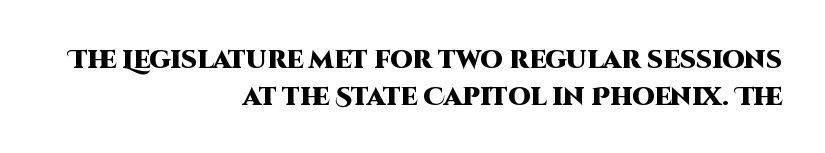
{"italic": "no", "bold": "yes", "underline": "no", "align": "right", "line_spacing": "normal", "line_spacing_ratio": 1.47, "letter_spacing": "normal", "letter_spacing_em": 0.0, "glyph_px": 25}
